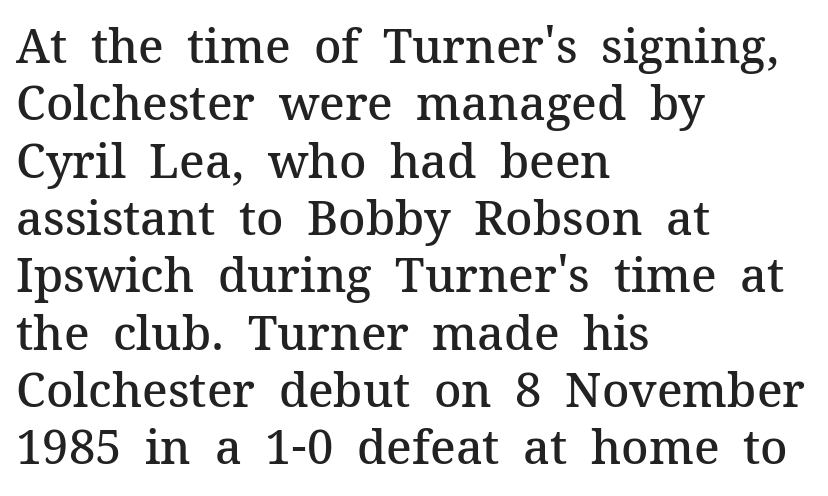
The passage shown is typed in a proportional face where columns would drift. Little horizontal feet cap the strokes, marking this as serif type. Firm but not heavy-handed strokes: this text is semibold. No word sits above an underline.
